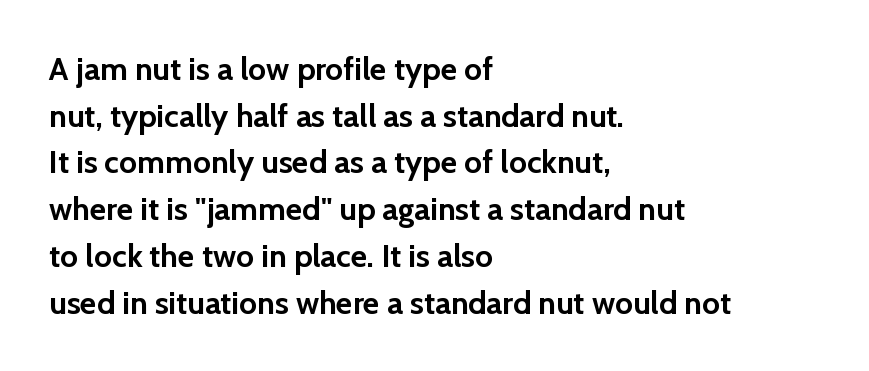
{"serif": "no", "italic": "no", "bold": "yes", "weight": "semibold", "width": "normal", "stroke_contrast": "low", "x_height": "medium", "monospaced": "no", "underline": "no", "align": "left", "line_spacing": "normal", "line_spacing_ratio": 1.46, "letter_spacing": "normal", "letter_spacing_em": 0.0, "glyph_px": 32}
